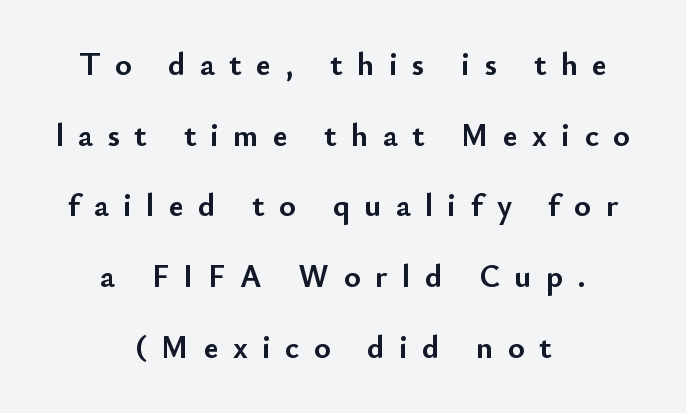
The image shows 32 px semibold sans-serif type, upright; set centered, loose line spacing (2.21x), unusually wide letter spacing (+0.45 em), not underlined; low stroke contrast and a small x-height.
